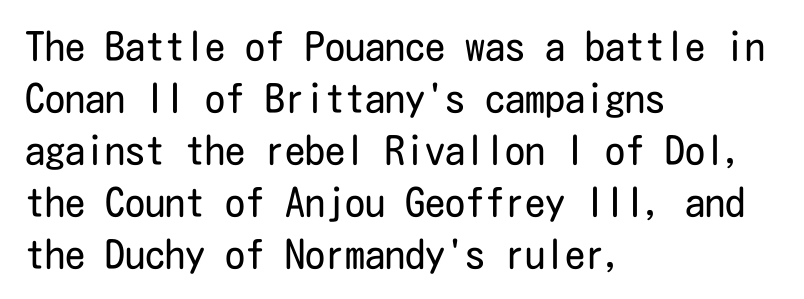
The image shows 40 px regular-weight, condensed sans-serif type, upright; set left-aligned, normal line spacing (1.3x), normal letter spacing, not underlined; low stroke contrast and a medium x-height.
